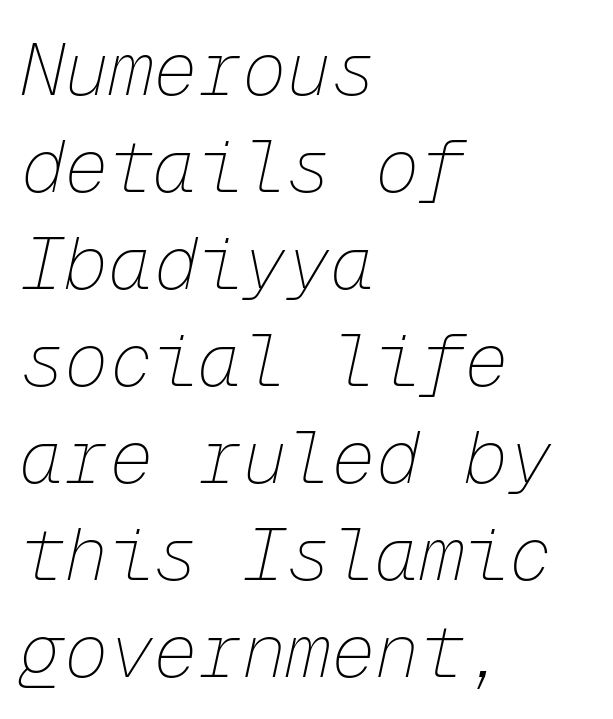
Q: Is the text bold? A: No.
Q: Is the text italic (slanted)? A: Yes, it leans right by about 12 degrees.
Q: Is the text underlined? A: No.
Q: How is the paragraph aligned? A: Left-aligned.
Q: Is the spacing between letters normal or unusually wide? A: Normal.
Q: Is the spacing between lines tight, normal or loose? A: Normal.
Q: Width (condensed, normal, or wide)? A: Normal.
Q: Stroke contrast? A: Low.
Q: x-height? A: Medium.
Q: Monospaced? A: Yes.
